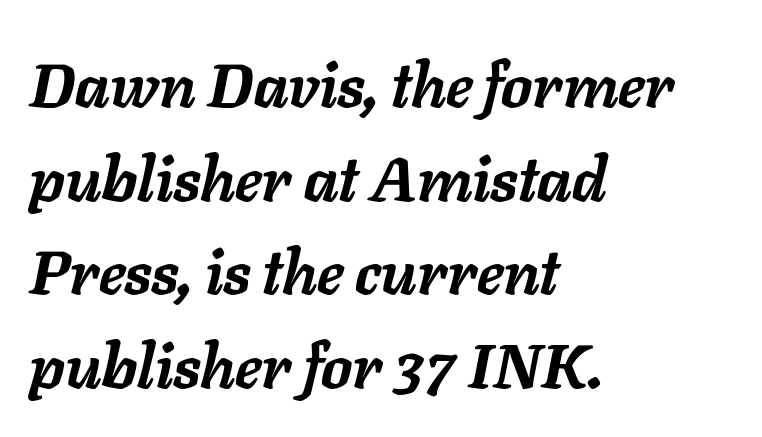
It's the slanting kind of type. Strokes here are thick enough to call this a true bold. The face used here is proportionally spaced, like ordinary book or web type. Regular leading.
